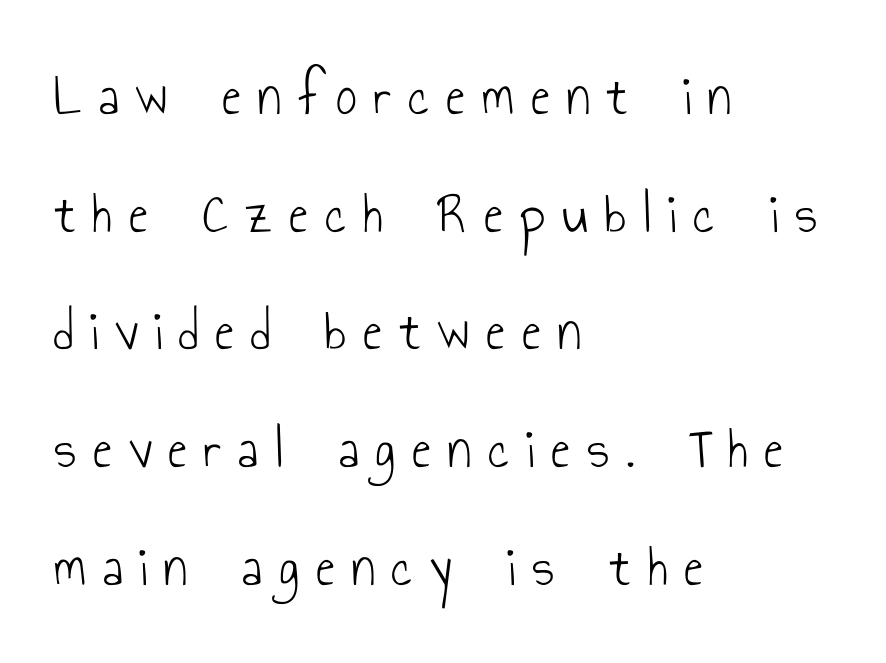
{"serif": "no", "italic": "no", "bold": "no", "weight": "light", "width": "condensed", "stroke_contrast": "low", "x_height": "small", "monospaced": "no", "underline": "no", "align": "left", "line_spacing": "loose", "line_spacing_ratio": 2.03, "letter_spacing": "wide", "letter_spacing_em": 0.29, "glyph_px": 58}
